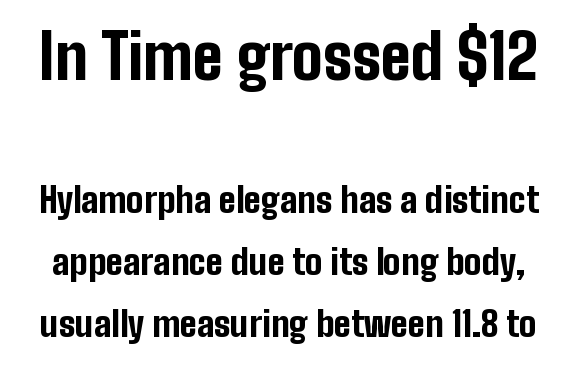
{"serif": "no", "italic": "no", "bold": "yes", "weight": "bold", "width": "condensed", "stroke_contrast": "low", "x_height": "medium", "monospaced": "no", "underline": "no", "line_spacing_ratio": 1.77, "letter_spacing": "normal", "letter_spacing_em": 0.0, "larger_block": "first", "size_ratio": 1.77, "glyph_px": 62}
